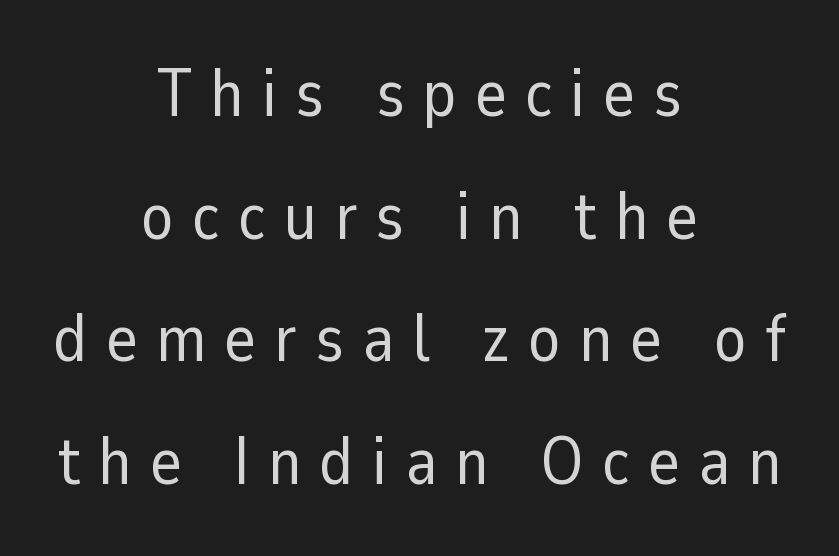
The image shows 67 px regular-weight sans-serif type, upright; set centered, line spacing 1.83x, unusually wide letter spacing (+0.27 em), not underlined; low stroke contrast and a medium x-height.
